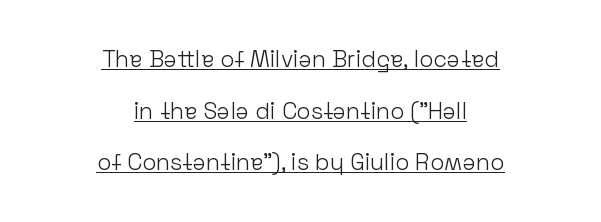
Every stem runs plumb, perpendicular to the baseline. Leading is clearly above the norm, producing a sparse column. This rendering features underlined lettering. The weight would be labelled regular, book, light, or lighter still. Leftover space on each line is divided equally before and after the words.
